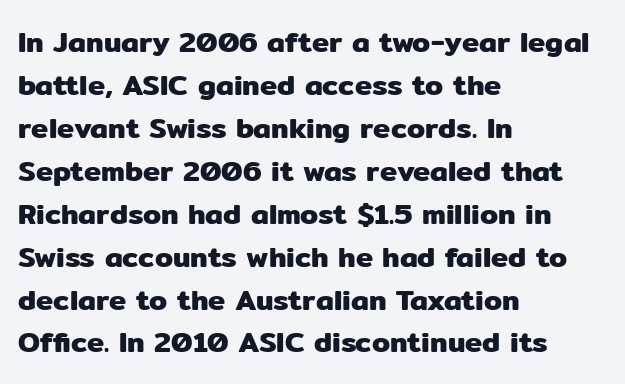
Q: Is the text italic (slanted)? A: No, it is upright.
Q: Is the typeface a serif or a sans-serif typeface? A: Sans-serif.
Q: Is the text underlined? A: No.
Q: How is the paragraph aligned? A: Left-aligned.
Q: Is the spacing between letters normal or unusually wide? A: Normal.
Q: Is the spacing between lines tight, normal or loose? A: Normal.
Q: Width (condensed, normal, or wide)? A: Normal.
Q: Stroke contrast? A: Low.
Q: x-height? A: Medium.
Q: Monospaced? A: No.
